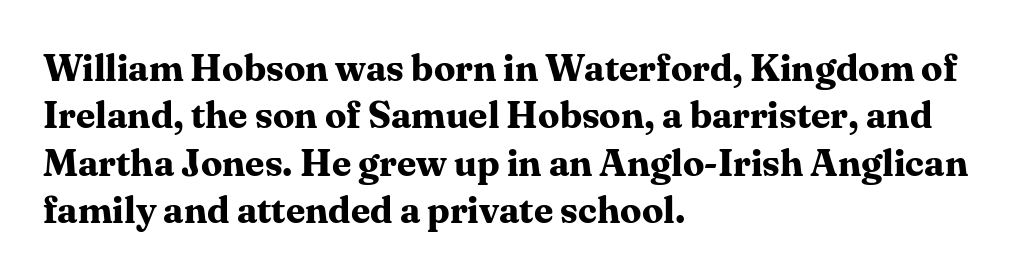
A normal amount of white space separates one row of letters from the next. Do the characters align in a grid? No, the font is proportional. Just letters on the line, the space beneath them empty. The lines are quadded left.
